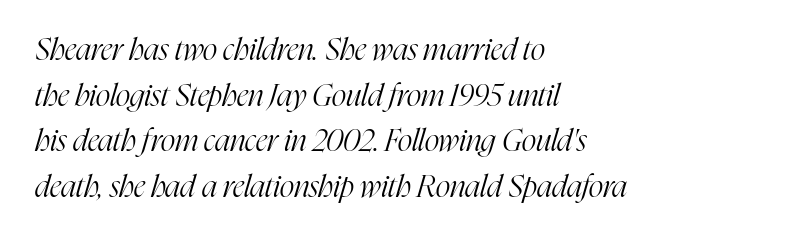
Letterform terminals end in serifs throughout the passage. Each letter keeps its own natural width here, so spacing adapts to shape. Does the leading feel generous? No, just average. Spacing between characters is what you'd get straight out of the box.
